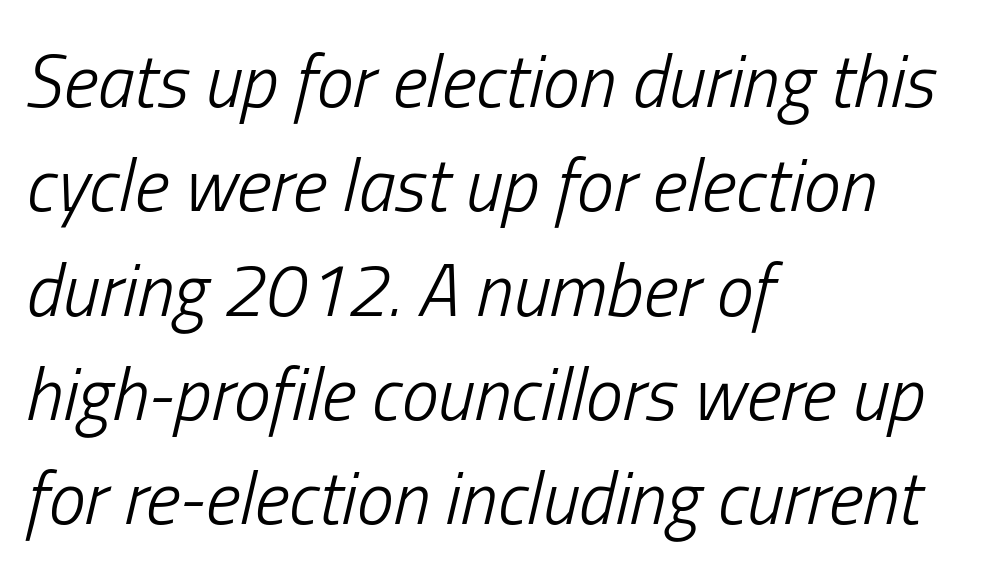
The image shows 74 px light, condensed type, italic (leaning right); set left-aligned, normal line spacing (1.41x), normal letter spacing, not underlined; low stroke contrast and a medium x-height.
